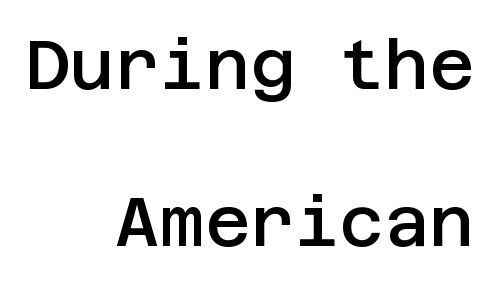
A typesetter would label this face a sans. Leading: increased. A semibold gives these letters moderate extra thickness, short of bold. Short and long lines alike share a common ending point at right.
